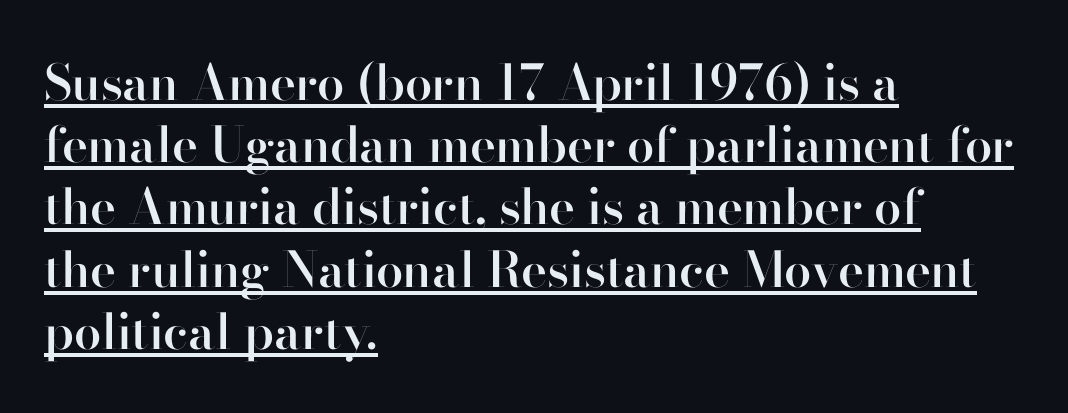
If you measured baseline to baseline, you'd find a middling distance. I'd describe the lettering as semibold — firm but not a full bold. I'd call this a sans setting — the letters go barefoot. Look at the tracking — it's just the regular setting, nothing added. The lettering stays uniformly vertical, giving the passage a roman look.
